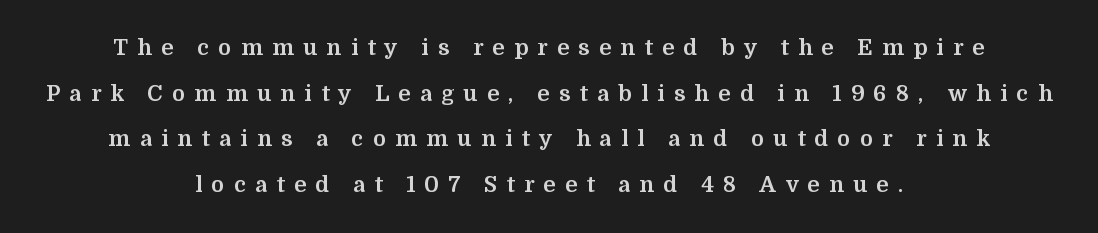
{"italic": "no", "bold": "yes", "underline": "no", "align": "center", "line_spacing": "loose", "line_spacing_ratio": 2.07, "letter_spacing": "wide", "letter_spacing_em": 0.42, "glyph_px": 22}
